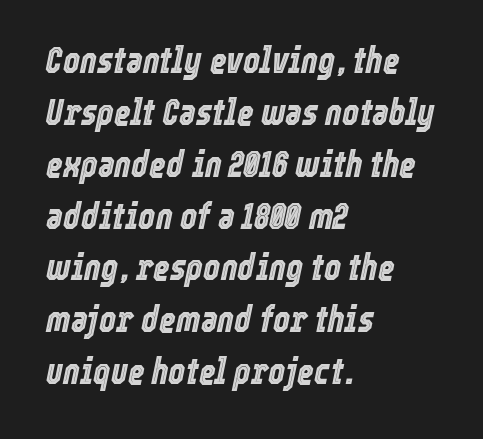
The image shows 36 px condensed type, italic (leaning right); set left-aligned, normal line spacing (1.44x), normal letter spacing, not underlined; a medium x-height.
